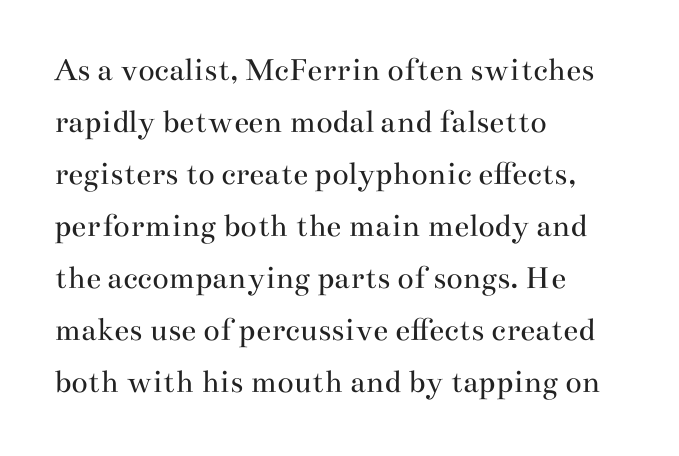
{"serif": "yes", "italic": "no", "bold": "no", "weight": "regular", "width": "wide", "stroke_contrast": "medium", "x_height": "small", "monospaced": "no", "underline": "no", "align": "left", "line_spacing": "normal", "line_spacing_ratio": 1.53, "letter_spacing": "normal", "letter_spacing_em": 0.0, "glyph_px": 34}
